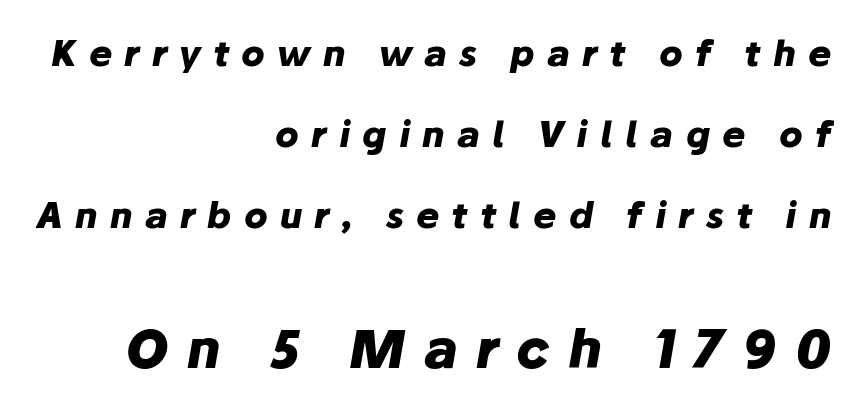
{"italic": "yes", "lean": "right", "slant_degrees": 10, "bold": "yes", "weight": "heavy", "width": "normal", "stroke_contrast": "low", "x_height": "medium", "monospaced": "no", "underline": "no", "align": "right", "line_spacing": "loose", "line_spacing_ratio": 2.32, "letter_spacing": "wide", "letter_spacing_em": 0.35, "larger_block": "second", "size_ratio": 1.49, "glyph_px": 52}
